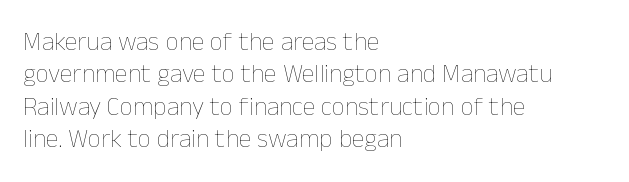
Line spacing here is normal. Nobody touched the tracking dial on this one. Quick note: underline off. Designer's note — italics off, roman on. The lines are quadded left.
